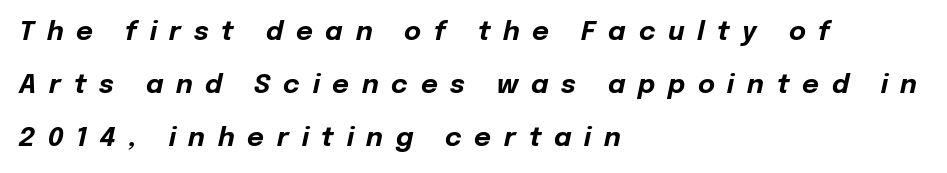
Q: Is the text bold? A: Yes.
Q: Is the text italic (slanted)? A: Yes, it leans right by about 12 degrees.
Q: Is the text underlined? A: No.
Q: How is the paragraph aligned? A: Left-aligned.
Q: Is the spacing between letters normal or unusually wide? A: Unusually wide.
Q: Is the spacing between lines tight, normal or loose? A: Loose.
